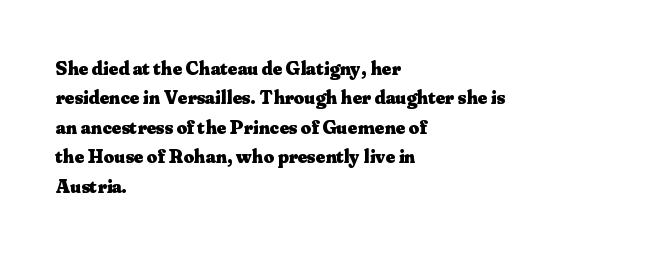
Q: Is the text bold? A: Yes.
Q: Is the text italic (slanted)? A: No, it is upright.
Q: Is the text underlined? A: No.
Q: How is the paragraph aligned? A: Left-aligned.
Q: Is the spacing between letters normal or unusually wide? A: Normal.
Q: Is the spacing between lines tight, normal or loose? A: Normal.
